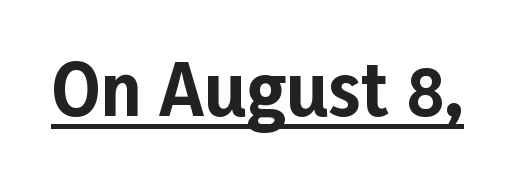
Q: Is the text bold? A: Yes.
Q: Is the text italic (slanted)? A: No, it is upright.
Q: Is the typeface a serif or a sans-serif typeface? A: Sans-serif.
Q: Is the text underlined? A: Yes.
Q: Is the spacing between letters normal or unusually wide? A: Normal.
Q: Width (condensed, normal, or wide)? A: Normal.
Q: Stroke contrast? A: Low.
Q: x-height? A: Medium.
Q: Monospaced? A: No.
